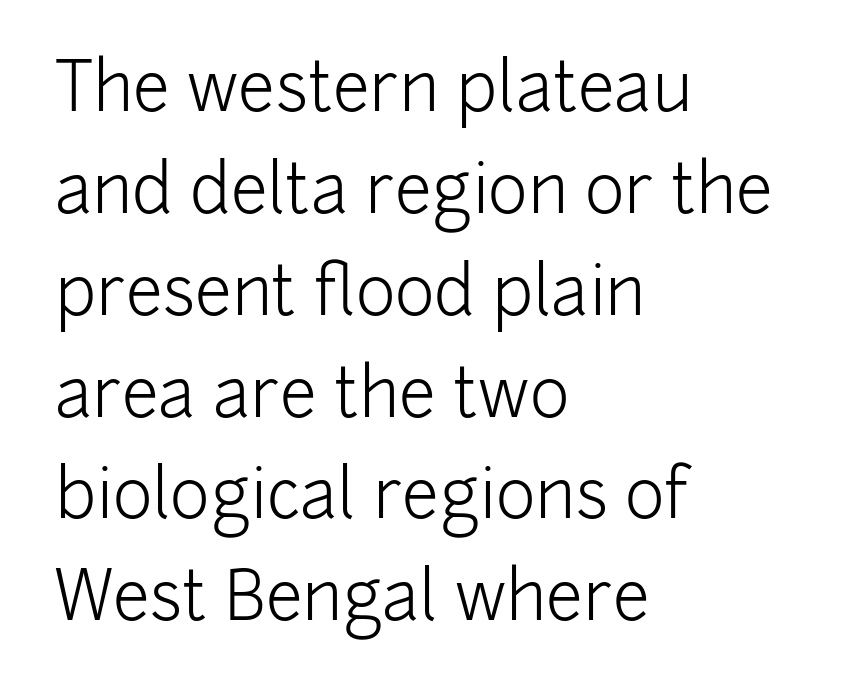
The image shows 67 px light sans-serif type, upright; set left-aligned, normal line spacing (1.52x), normal letter spacing, not underlined; low stroke contrast and a medium x-height.
